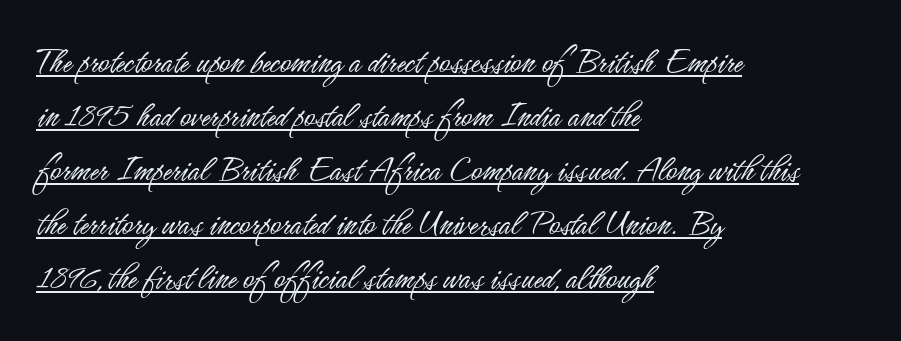
Q: Is the text bold? A: No.
Q: Is the text italic (slanted)? A: Yes.
Q: Is the typeface a serif or a sans-serif typeface? A: Sans-serif.
Q: Is the text underlined? A: Yes.
Q: How is the paragraph aligned? A: Left-aligned.
Q: Is the spacing between letters normal or unusually wide? A: Normal.
Q: Is the spacing between lines tight, normal or loose? A: Normal.
Q: Width (condensed, normal, or wide)? A: Condensed.
Q: Stroke contrast? A: Low.
Q: x-height? A: Small.
Q: Monospaced? A: No.
